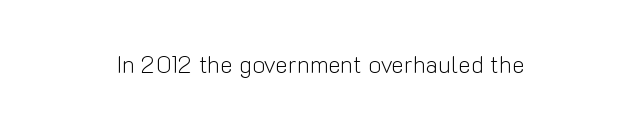
Is the stroke heavy? The answer is a plain regular-or-lighter. Every row of glyphs is offset so its center matches the block's center. There is no visible air inserted between adjacent glyphs. Characters remain perfectly vertical along every line. Quick note: underline off.
